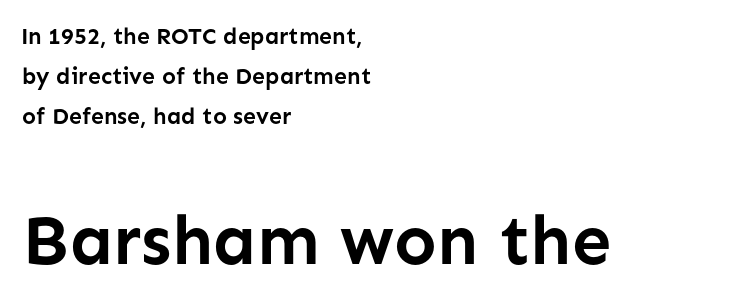
The image shows 70 px semibold sans-serif type, upright; set left-aligned, line spacing 1.74x, normal letter spacing, not underlined; the second (bottom) block is 3.04x larger; low stroke contrast and a medium x-height.
